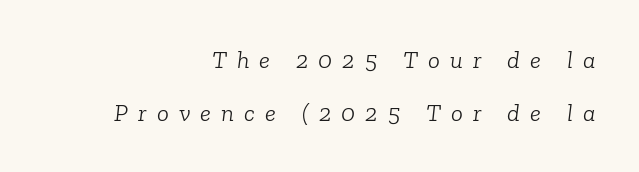
{"italic": "yes", "lean": "right", "slant_degrees": 6, "bold": "no", "underline": "no", "align": "right", "line_spacing": "loose", "line_spacing_ratio": 2.11, "letter_spacing": "wide", "letter_spacing_em": 0.4, "glyph_px": 25}
